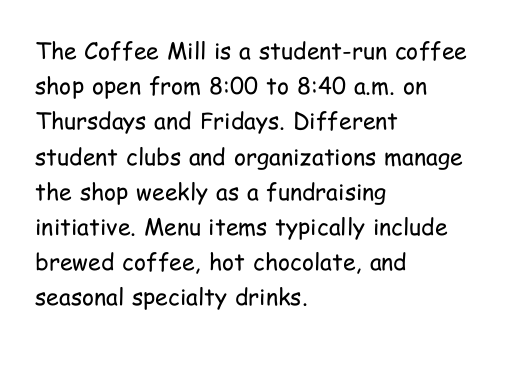
Q: Is the text bold? A: No.
Q: Is the text italic (slanted)? A: No, it is upright.
Q: Is the text underlined? A: No.
Q: How is the paragraph aligned? A: Left-aligned.
Q: Is the spacing between letters normal or unusually wide? A: Normal.
Q: Is the spacing between lines tight, normal or loose? A: Normal.
